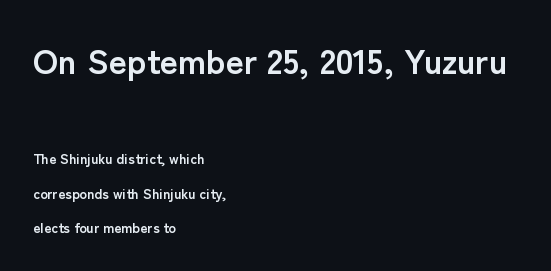
Posture: straight, roman, zero tilt. You could not count columns in this text — the font is proportionally spaced. Underline: absent. Type size steps down from the first block to the second. Horizontal alignment here is leftward, the default for most running prose.
